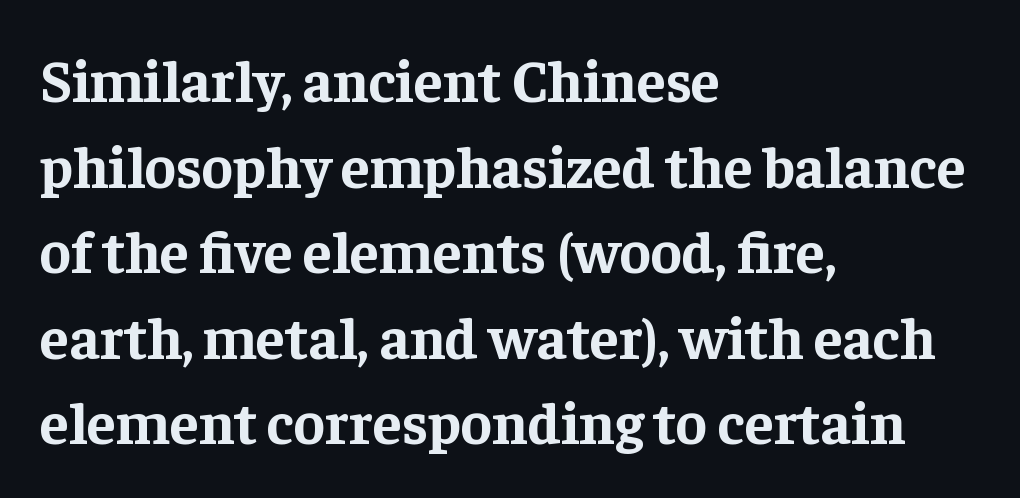
Q: Is the text bold? A: Yes.
Q: Is the text italic (slanted)? A: No, it is upright.
Q: Is the typeface a serif or a sans-serif typeface? A: Serif.
Q: Is the text underlined? A: No.
Q: How is the paragraph aligned? A: Left-aligned.
Q: Is the spacing between letters normal or unusually wide? A: Normal.
Q: Is the spacing between lines tight, normal or loose? A: Normal.
Q: Width (condensed, normal, or wide)? A: Normal.
Q: Stroke contrast? A: Low.
Q: x-height? A: Medium.
Q: Monospaced? A: No.
